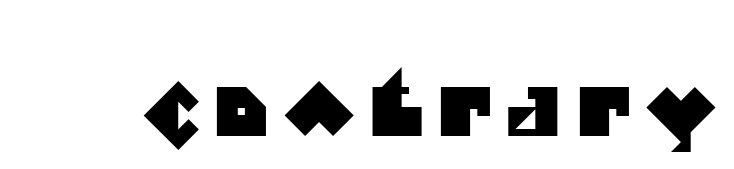
There is plenty of visible air inserted between adjacent glyphs. Serif or sans? Sans — the stroke terminals are bare. Proportional: the letters do not fall into vertical columns. The zone under the glyphs is completely vacant.
